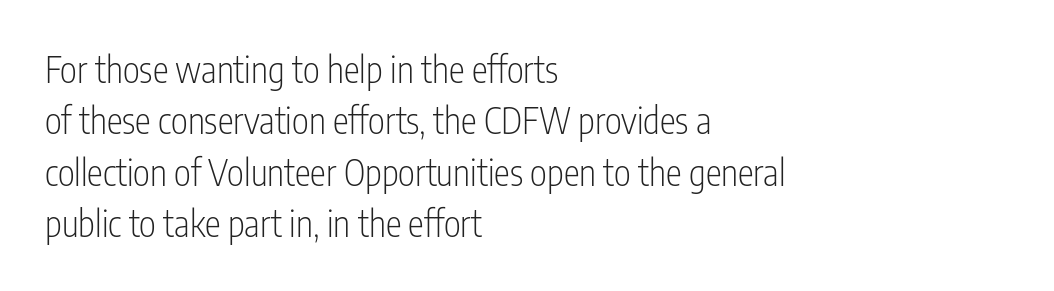
The image shows 36 px light, condensed sans-serif type, upright; set left-aligned, normal line spacing (1.43x), normal letter spacing, not underlined; low stroke contrast and a medium x-height.
